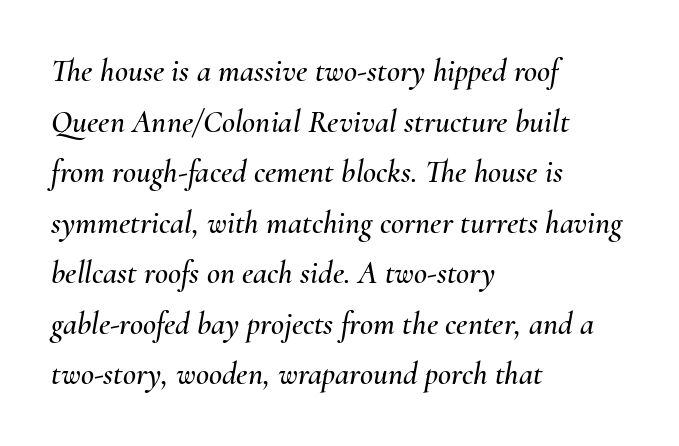
The image shows 32 px text type, italic (leaning right); set left-aligned, normal line spacing (1.58x), normal letter spacing, not underlined; medium stroke contrast and a small x-height.
